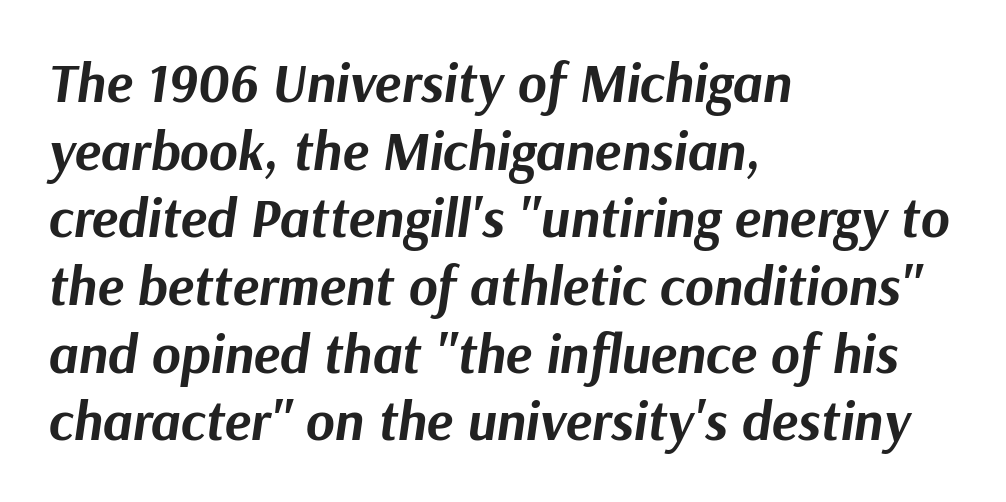
{"italic": "yes", "lean": "right", "slant_degrees": 9, "bold": "yes", "weight": "bold", "width": "normal", "stroke_contrast": "medium", "x_height": "medium", "monospaced": "no", "underline": "no", "align": "left", "line_spacing_ratio": 1.23, "letter_spacing": "normal", "letter_spacing_em": 0.0, "glyph_px": 55}
